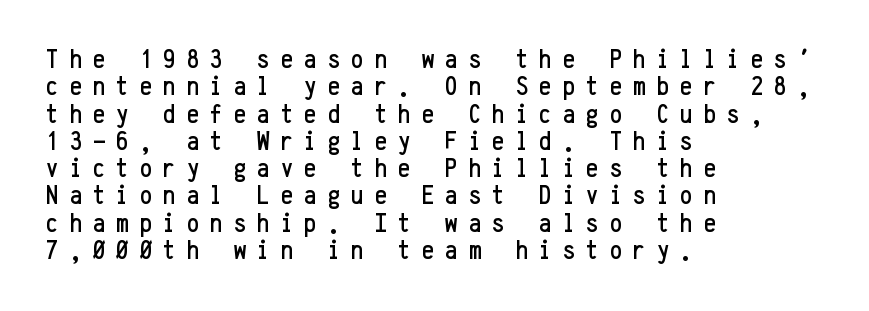
How are the letters spaced? Widely, with obvious added tracking. The lines are quadded left. A bare baseline throughout the passage. How would I describe the line gaps? Narrow and economical.
